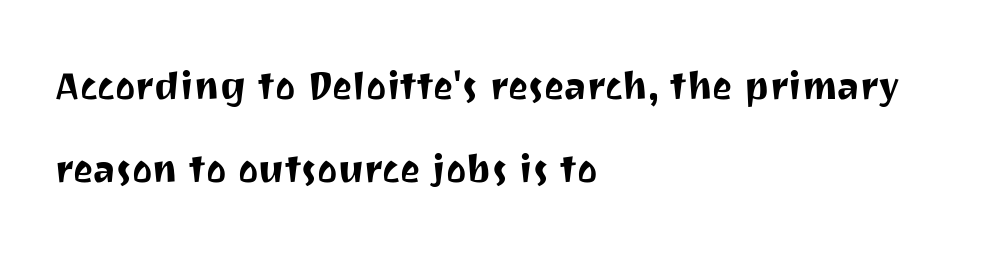
The image shows 48 px sans-serif type, upright; set left-aligned, line spacing 1.73x, normal letter spacing, not underlined; medium stroke contrast and a medium x-height.
